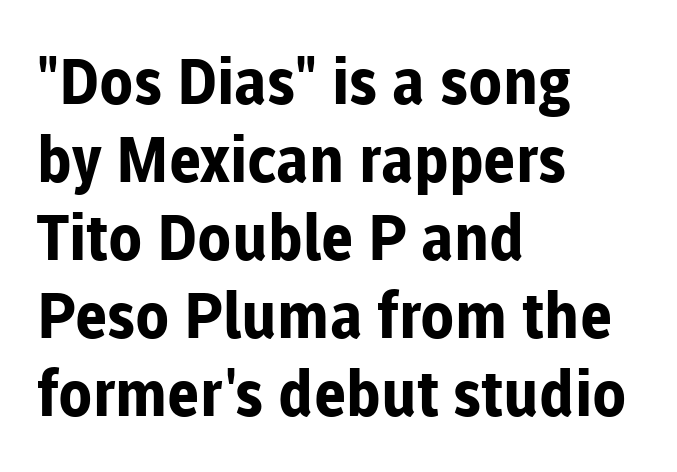
{"serif": "no", "italic": "no", "bold": "yes", "weight": "bold", "width": "normal", "stroke_contrast": "low", "x_height": "medium", "monospaced": "no", "underline": "no", "align": "left", "line_spacing_ratio": 1.24, "letter_spacing": "normal", "letter_spacing_em": 0.0, "glyph_px": 63}
